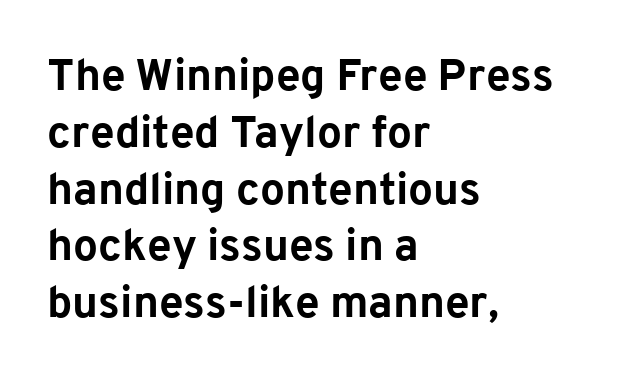
The characters display no serif detailing; their extremities are plain. Weight check: bold — yes, fully. The face used here is rendered with its standard letterfit. The glyphs are unaccompanied by any horizontal stroke below them. Think of a printed novel: that variable character pitch is what you see here. Compared with a centered layout, this one pins lines to the left instead.
